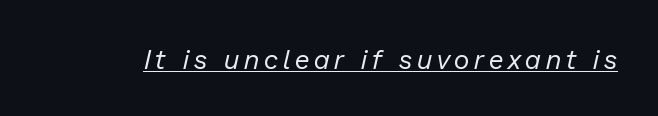
The image shows 27 px text type, italic (leaning right); set underlined.
